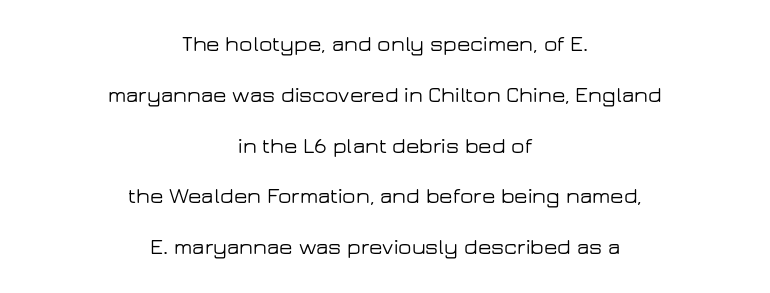
Q: Is the text italic (slanted)? A: No, it is upright.
Q: Is the text underlined? A: No.
Q: How is the paragraph aligned? A: Centered.
Q: Is the spacing between letters normal or unusually wide? A: Normal.
Q: Is the spacing between lines tight, normal or loose? A: Loose.
